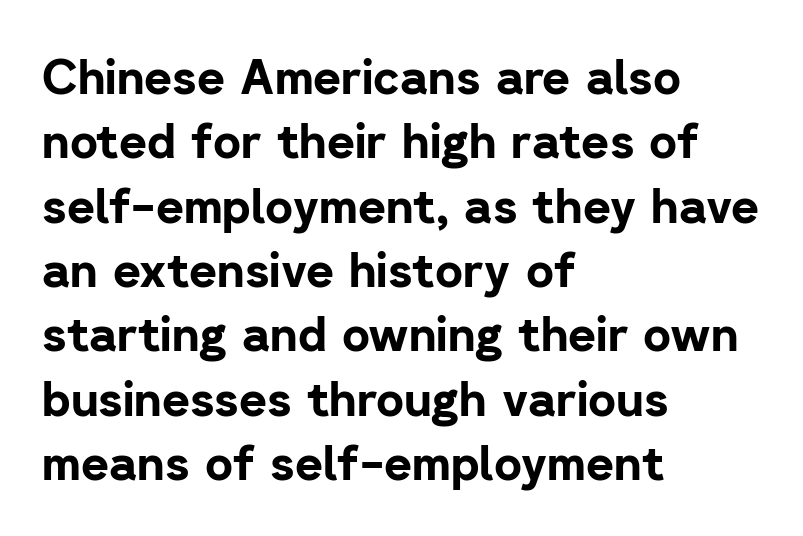
The lines sit at an ordinary, default distance from one another. Just letters on the line, the space beneath them empty. Serif or sans? Sans — the stroke terminals are bare. The rag falls on the right side of this text block. Think of a printed novel: that variable character pitch is what you see here. Standard letterfit; no display-style spreading of the glyphs.
